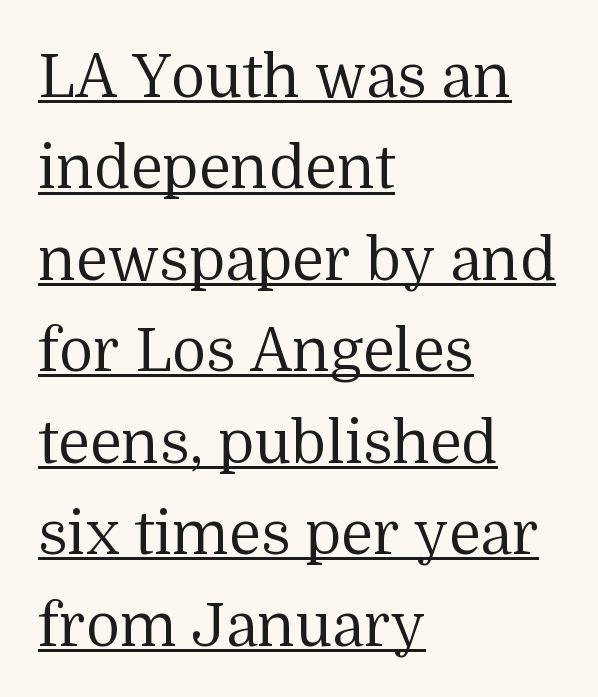
{"serif": "yes", "italic": "no", "bold": "no", "weight": "regular", "width": "normal", "stroke_contrast": "medium", "x_height": "medium", "monospaced": "no", "underline": "yes", "align": "left", "line_spacing": "normal", "line_spacing_ratio": 1.55, "letter_spacing": "normal", "letter_spacing_em": 0.0, "glyph_px": 59}
